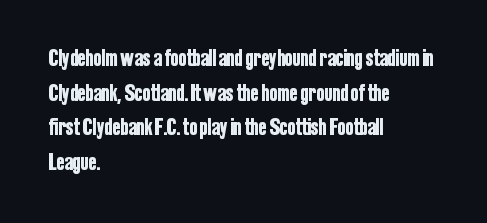
Q: Is the text italic (slanted)? A: No, it is upright.
Q: Is the text underlined? A: No.
Q: How is the paragraph aligned? A: Left-aligned.
Q: Is the spacing between letters normal or unusually wide? A: Normal.
Q: Is the spacing between lines tight, normal or loose? A: Normal.
